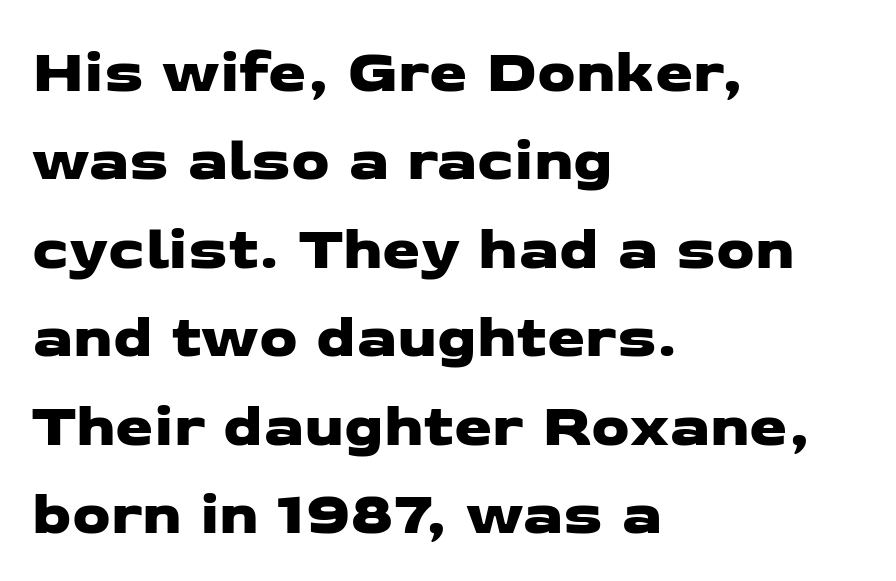
{"serif": "no", "width": "wide", "stroke_contrast": "low", "x_height": "medium", "monospaced": "no", "underline": "no", "align": "left", "line_spacing": "normal", "line_spacing_ratio": 1.45, "letter_spacing": "normal", "letter_spacing_em": 0.0, "glyph_px": 61}
